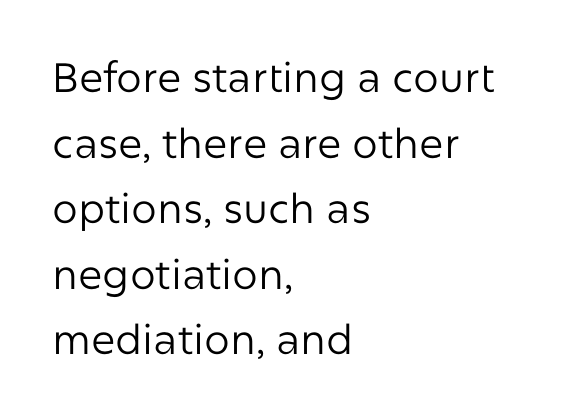
{"serif": "no", "italic": "no", "bold": "no", "weight": "regular", "width": "normal", "stroke_contrast": "low", "x_height": "medium", "monospaced": "no", "underline": "no", "align": "left", "line_spacing": "normal", "line_spacing_ratio": 1.6, "letter_spacing": "normal", "letter_spacing_em": 0.0, "glyph_px": 41}
